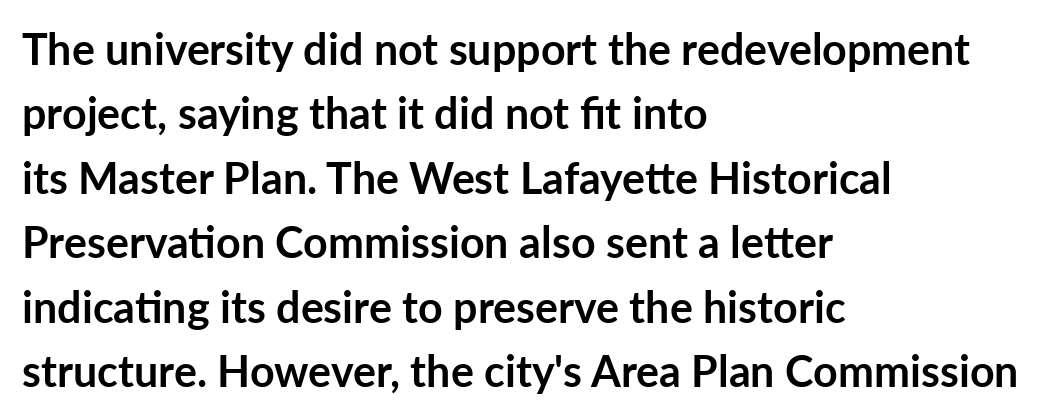
The image shows 43 px semibold sans-serif type, upright; set left-aligned, normal line spacing (1.5x), normal letter spacing, not underlined; low stroke contrast and a medium x-height.
